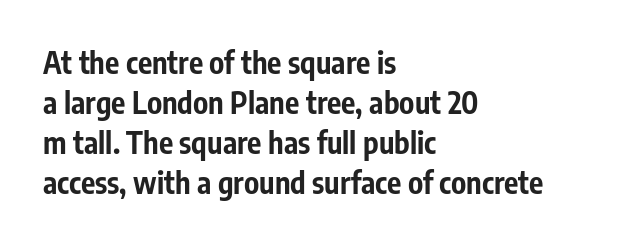
{"serif": "no", "italic": "no", "bold": "yes", "weight": "bold", "width": "condensed", "stroke_contrast": "low", "x_height": "medium", "monospaced": "no", "underline": "no", "align": "left", "line_spacing": "normal", "line_spacing_ratio": 1.33, "letter_spacing": "normal", "letter_spacing_em": 0.0, "glyph_px": 30}
